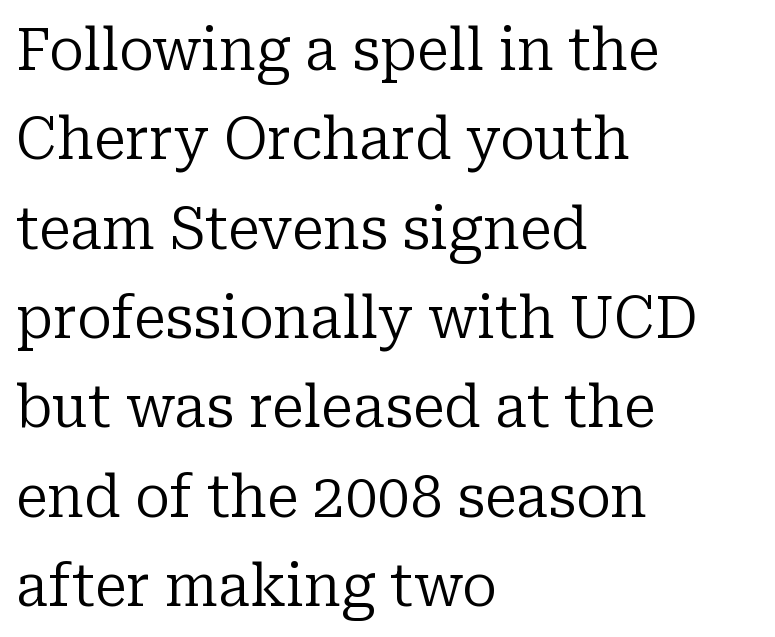
Q: Is the text bold? A: No.
Q: Is the text italic (slanted)? A: No, it is upright.
Q: Is the typeface a serif or a sans-serif typeface? A: Serif.
Q: Is the text underlined? A: No.
Q: How is the paragraph aligned? A: Left-aligned.
Q: Is the spacing between letters normal or unusually wide? A: Normal.
Q: Is the spacing between lines tight, normal or loose? A: Normal.
Q: Width (condensed, normal, or wide)? A: Normal.
Q: Stroke contrast? A: Low.
Q: x-height? A: Medium.
Q: Monospaced? A: No.
